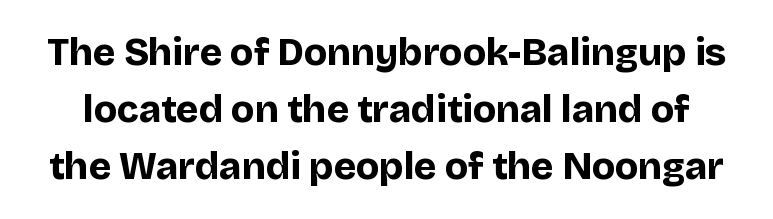
{"serif": "no", "italic": "no", "bold": "yes", "weight": "bold", "width": "normal", "stroke_contrast": "low", "x_height": "large", "monospaced": "no", "underline": "no", "line_spacing": "normal", "line_spacing_ratio": 1.5, "letter_spacing": "normal", "letter_spacing_em": 0.0, "glyph_px": 38}
